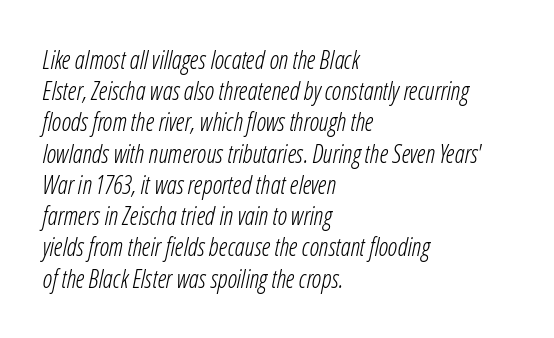
Q: Is the text bold? A: No.
Q: Is the text italic (slanted)? A: Yes, it leans right by about 12 degrees.
Q: Is the text underlined? A: No.
Q: How is the paragraph aligned? A: Left-aligned.
Q: Is the spacing between letters normal or unusually wide? A: Normal.
Q: Is the spacing between lines tight, normal or loose? A: Normal.
